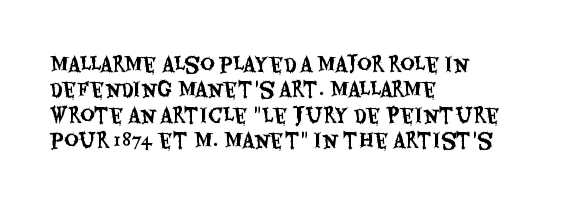
Layout note: lines flush left. The zone under the glyphs is completely vacant. The gaps between neighbouring characters are ordinary and unremarkable. Ascenders rise straight up at ninety degrees. Leading matches the norm, producing a regular column.
